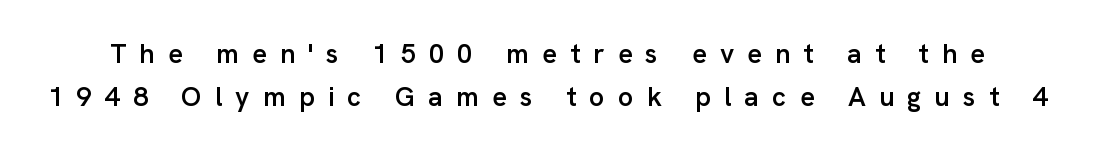
The image shows 27 px text type, upright; set normal line spacing (1.61x), unusually wide letter spacing (+0.49 em), not underlined.
